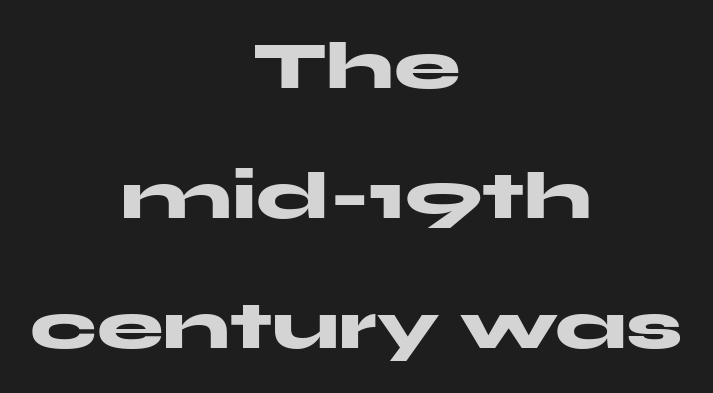
Q: Is the text bold? A: Yes.
Q: Is the text italic (slanted)? A: No, it is upright.
Q: Is the typeface a serif or a sans-serif typeface? A: Sans-serif.
Q: Is the text underlined? A: No.
Q: How is the paragraph aligned? A: Centered.
Q: Is the spacing between letters normal or unusually wide? A: Normal.
Q: Is the spacing between lines tight, normal or loose? A: Loose.
Q: Width (condensed, normal, or wide)? A: Wide.
Q: Stroke contrast? A: Medium.
Q: x-height? A: Medium.
Q: Monospaced? A: No.
